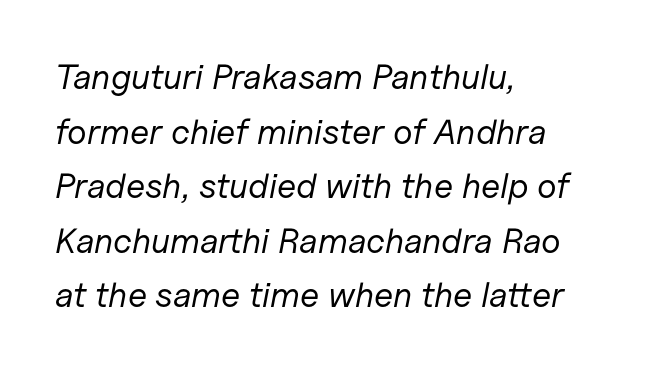
{"italic": "yes", "lean": "right", "slant_degrees": 11, "bold": "no", "weight": "regular", "width": "normal", "stroke_contrast": "low", "x_height": "medium", "monospaced": "no", "underline": "no", "align": "left", "line_spacing": "normal", "line_spacing_ratio": 1.56, "letter_spacing": "normal", "letter_spacing_em": 0.0, "glyph_px": 35}
